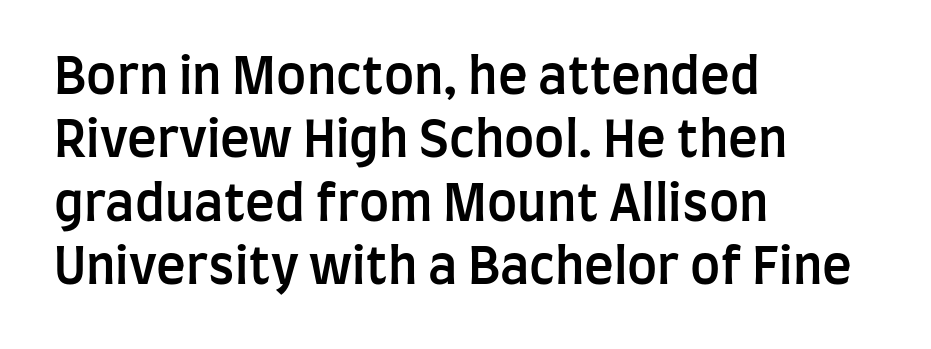
The image shows 50 px semibold, condensed sans-serif type, upright; set left-aligned, normal line spacing (1.27x), normal letter spacing, not underlined; low stroke contrast and a large x-height.
